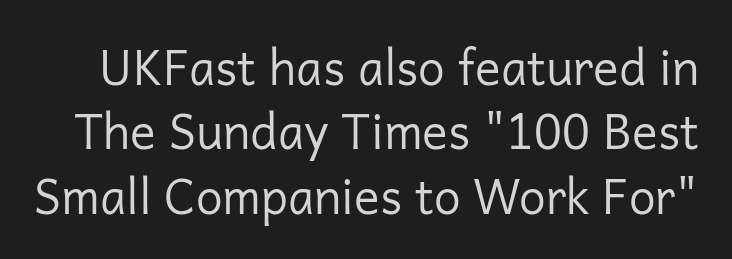
Words appear dense and cohesive because spacing is normal. No italicization has been applied; the sample stays upright. Letters rest on an invisible, unmarked baseline. Vertical spacing — default.
